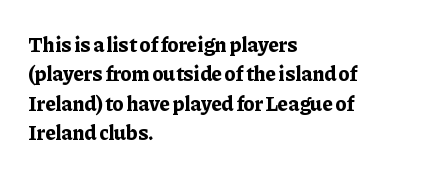
The image shows 21 px bold type, upright; set left-aligned, normal line spacing (1.4x), normal letter spacing, not underlined.
